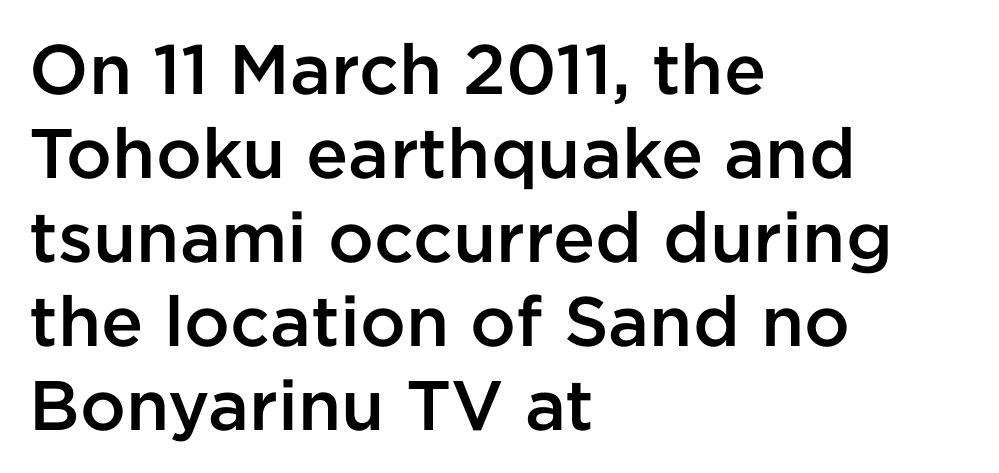
{"serif": "no", "italic": "no", "bold": "semi", "weight": "semibold", "width": "normal", "stroke_contrast": "low", "x_height": "medium", "monospaced": "no", "underline": "no", "align": "left", "line_spacing_ratio": 1.2, "letter_spacing": "normal", "letter_spacing_em": 0.0, "glyph_px": 70}
